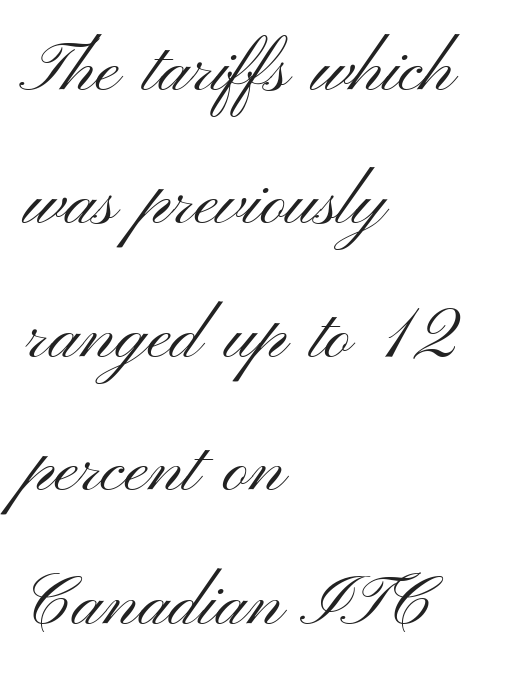
Q: Is the text bold? A: No.
Q: Is the text italic (slanted)? A: Yes.
Q: Is the typeface a serif or a sans-serif typeface? A: Sans-serif.
Q: Is the text underlined? A: No.
Q: How is the paragraph aligned? A: Left-aligned.
Q: Is the spacing between letters normal or unusually wide? A: Normal.
Q: Width (condensed, normal, or wide)? A: Wide.
Q: Stroke contrast? A: Medium.
Q: x-height? A: Small.
Q: Monospaced? A: No.
